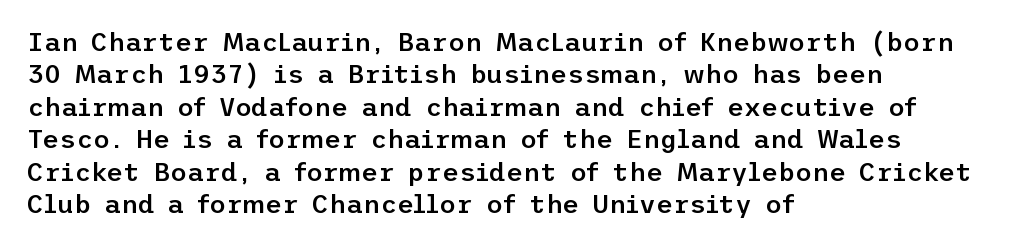
Q: Is the text bold? A: Semi-bold.
Q: Is the text italic (slanted)? A: No, it is upright.
Q: Is the text underlined? A: No.
Q: How is the paragraph aligned? A: Left-aligned.
Q: Is the spacing between letters normal or unusually wide? A: Normal.
Q: Is the spacing between lines tight, normal or loose? A: Normal.
